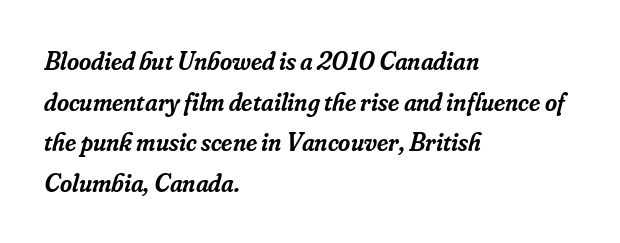
Type without underlining. You can tell it's italic because the verticals aren't actually vertical. The type is set solid horizontally, with unmodified tracking. This rendering uses left alignment, leaving the right contour irregular. Reading down the column, the eye jumps a familiar distance to each next line.
